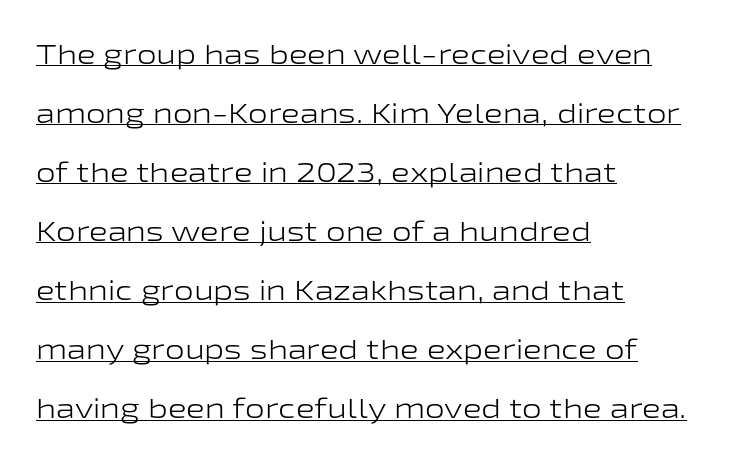
Q: Is the text bold? A: No.
Q: Is the text italic (slanted)? A: No, it is upright.
Q: Is the typeface a serif or a sans-serif typeface? A: Sans-serif.
Q: Is the text underlined? A: Yes.
Q: How is the paragraph aligned? A: Left-aligned.
Q: Is the spacing between letters normal or unusually wide? A: Normal.
Q: Is the spacing between lines tight, normal or loose? A: Loose.
Q: Width (condensed, normal, or wide)? A: Wide.
Q: Stroke contrast? A: Low.
Q: x-height? A: Medium.
Q: Monospaced? A: No.
